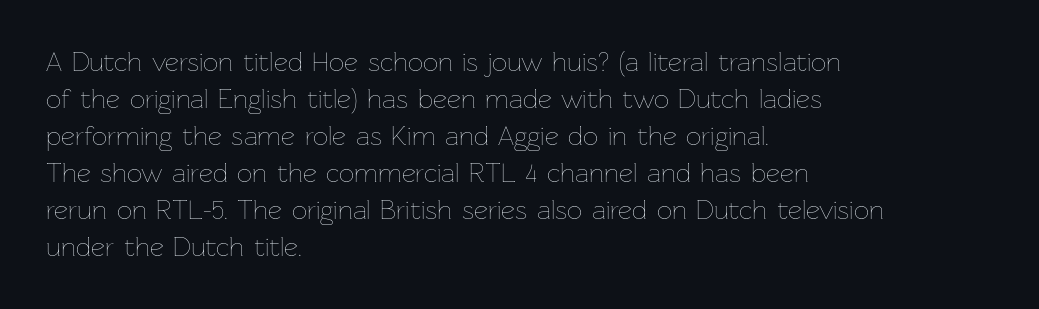
Reading down the block, your eye returns to a fixed left position each line. Tall strokes in this sample are plumb rather than angled. The rendering uses a moderate line-height, typical for paragraphs. This is not heavy type; no bold has been used. Any mark beneath the type? The region is blank. Each word holds together tightly as a unit, with standard inter-letter gaps.
